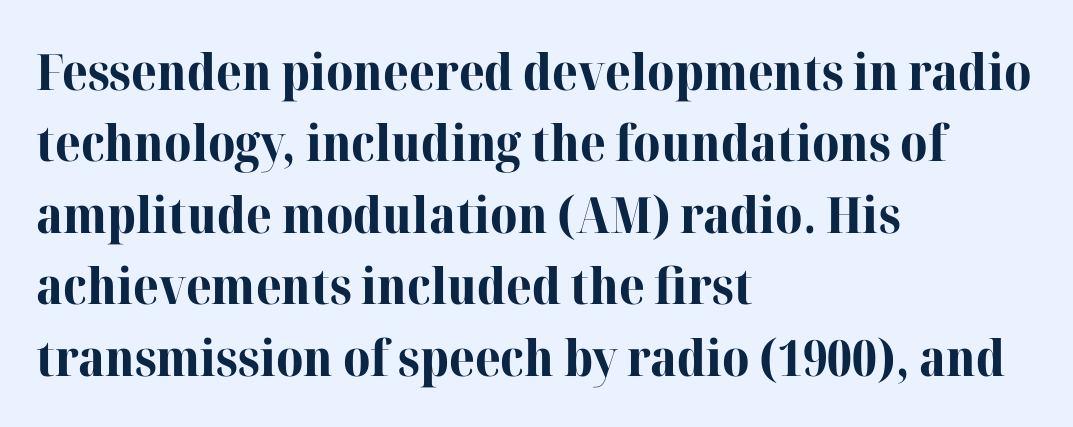
{"serif": "yes", "italic": "no", "bold": "yes", "weight": "bold", "width": "normal", "stroke_contrast": "high", "x_height": "medium", "monospaced": "no", "underline": "no", "align": "left", "line_spacing": "normal", "line_spacing_ratio": 1.43, "letter_spacing": "normal", "letter_spacing_em": 0.0, "glyph_px": 50}
